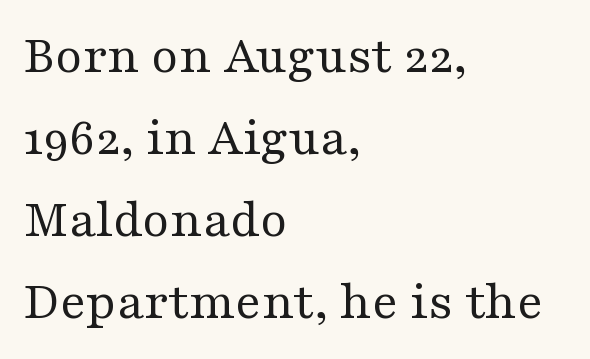
Q: Is the text bold? A: No.
Q: Is the text italic (slanted)? A: No, it is upright.
Q: Is the typeface a serif or a sans-serif typeface? A: Serif.
Q: Is the text underlined? A: No.
Q: How is the paragraph aligned? A: Left-aligned.
Q: Is the spacing between letters normal or unusually wide? A: Normal.
Q: Is the spacing between lines tight, normal or loose? A: Normal.
Q: Width (condensed, normal, or wide)? A: Wide.
Q: Stroke contrast? A: Medium.
Q: x-height? A: Medium.
Q: Monospaced? A: No.
